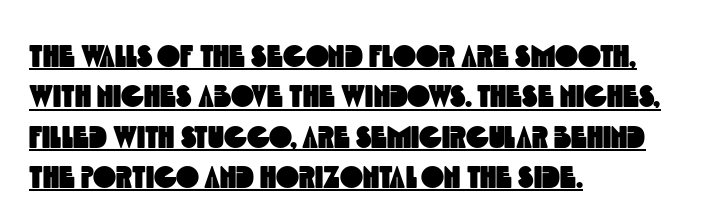
The image shows 31 px condensed sans-serif type; set left-aligned, normal line spacing (1.3x), normal letter spacing, underlined; a large x-height.
